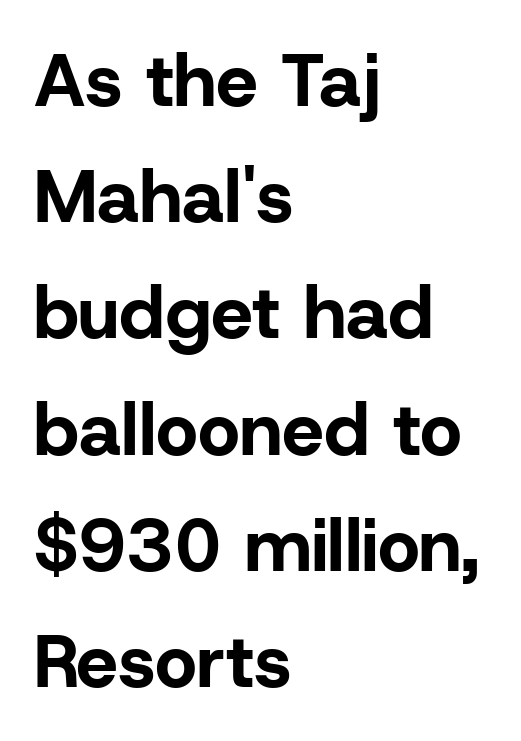
Q: Is the text bold? A: Yes.
Q: Is the text italic (slanted)? A: No, it is upright.
Q: Is the typeface a serif or a sans-serif typeface? A: Sans-serif.
Q: Is the text underlined? A: No.
Q: How is the paragraph aligned? A: Left-aligned.
Q: Is the spacing between letters normal or unusually wide? A: Normal.
Q: Is the spacing between lines tight, normal or loose? A: Normal.
Q: Width (condensed, normal, or wide)? A: Normal.
Q: Stroke contrast? A: Low.
Q: x-height? A: Medium.
Q: Monospaced? A: No.
